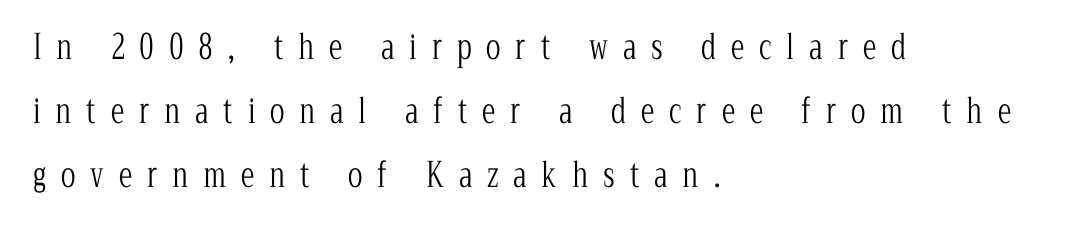
Q: Is the text bold? A: No.
Q: Is the text italic (slanted)? A: No, it is upright.
Q: Is the typeface a serif or a sans-serif typeface? A: Serif.
Q: Is the text underlined? A: No.
Q: How is the paragraph aligned? A: Left-aligned.
Q: Is the spacing between letters normal or unusually wide? A: Unusually wide.
Q: Width (condensed, normal, or wide)? A: Condensed.
Q: Stroke contrast? A: Low.
Q: x-height? A: Medium.
Q: Monospaced? A: No.
